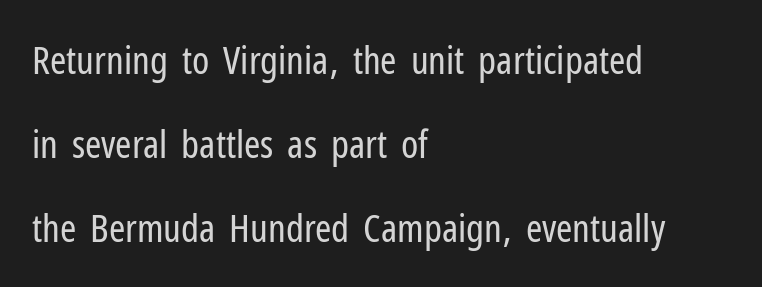
The image shows 39 px regular-weight, condensed sans-serif type, upright; set left-aligned, loose line spacing (2.16x), normal letter spacing, not underlined; low stroke contrast and a medium x-height.
